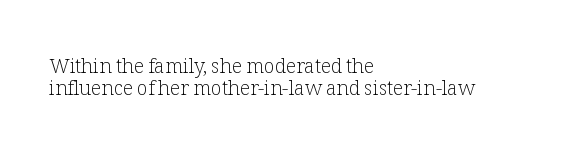
{"italic": "no", "bold": "no", "underline": "no", "align": "left", "line_spacing": "tight", "line_spacing_ratio": 1.08, "letter_spacing": "normal", "letter_spacing_em": 0.0, "glyph_px": 20}
